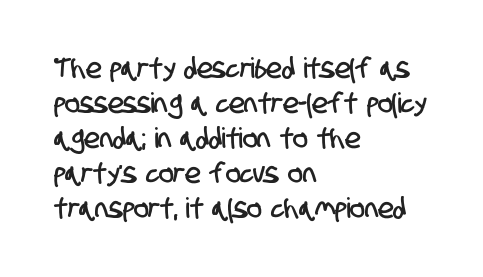
The image shows 28 px condensed sans-serif type; set left-aligned, normal line spacing (1.25x), normal letter spacing, not underlined; low stroke contrast and a large x-height.
